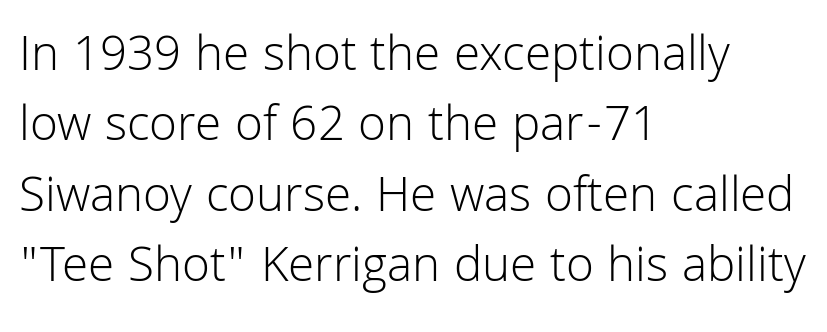
The characters display no serif detailing; their extremities are plain. The horizontal fit of the characters is conventional and even. The rendering anchors every line to the left-hand side. One glance says typical: line gaps are just what's usual. Just letters on the line, the space beneath them empty. The letters advance in unequal steps, a hallmark of proportional type.
